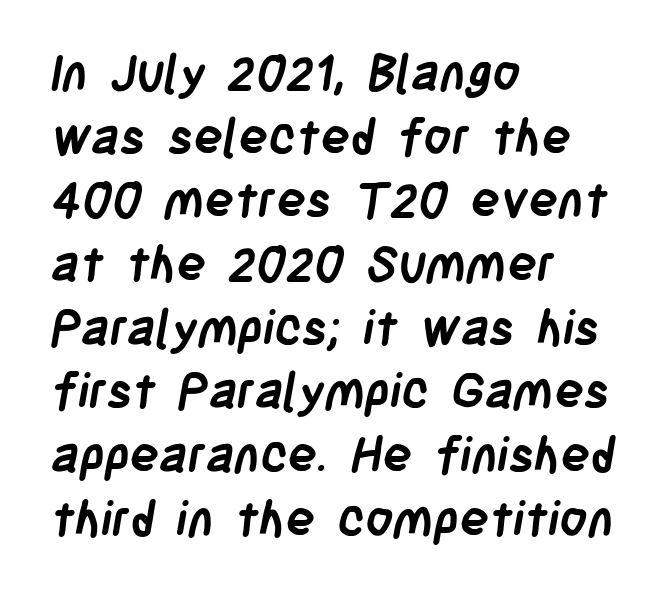
{"serif": "no", "bold": "yes", "weight": "semibold", "width": "condensed", "stroke_contrast": "low", "x_height": "large", "monospaced": "no", "underline": "no", "align": "left", "line_spacing": "normal", "line_spacing_ratio": 1.3, "letter_spacing": "normal", "letter_spacing_em": 0.0, "glyph_px": 49}
